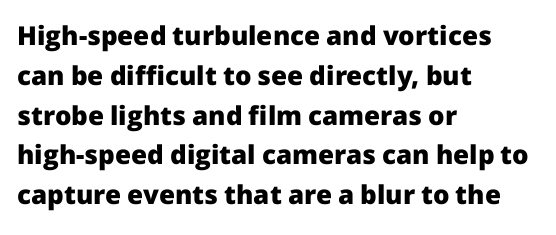
Plenty of ink on the page — the face is bold. Vertical spacing — default. Descenders hang freely into open space. All the whitespace from short lines collects on the right. This rendering leaves character spacing at its baseline value. Do the letters lean? They stand straight.
